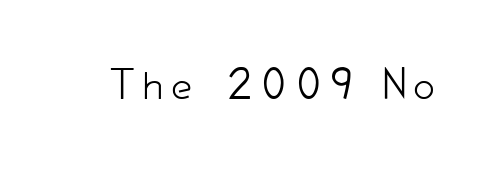
{"serif": "no", "italic": "no", "bold": "no", "weight": "light", "width": "condensed", "stroke_contrast": "low", "x_height": "small", "monospaced": "no", "underline": "no", "glyph_px": 45}
